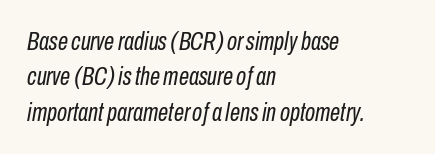
Rows of type keep a routine distance in the vertical direction. Reading down the block, your eye returns to a fixed left position each line. You can tell it's italic because the verticals aren't actually vertical. Underlining? Definitely not there. The face used here is rendered with its standard letterfit.
